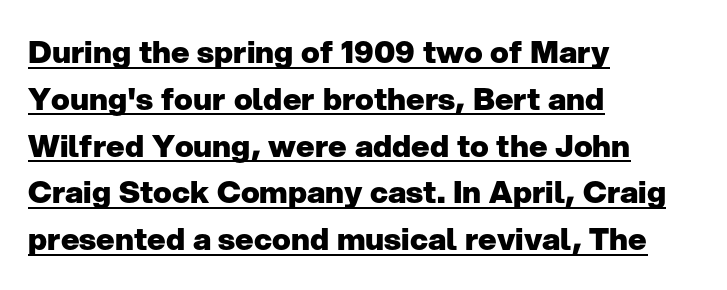
Q: Is the text bold? A: Yes.
Q: Is the text italic (slanted)? A: No, it is upright.
Q: Is the typeface a serif or a sans-serif typeface? A: Sans-serif.
Q: Is the text underlined? A: Yes.
Q: How is the paragraph aligned? A: Left-aligned.
Q: Is the spacing between letters normal or unusually wide? A: Normal.
Q: Is the spacing between lines tight, normal or loose? A: Normal.
Q: Width (condensed, normal, or wide)? A: Normal.
Q: Stroke contrast? A: Low.
Q: x-height? A: Medium.
Q: Monospaced? A: No.
